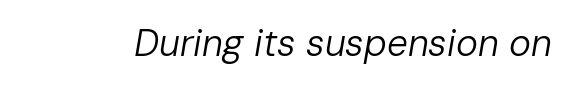
{"italic": "yes", "lean": "right", "slant_degrees": 10, "bold": "no", "weight": "regular", "width": "normal", "stroke_contrast": "low", "x_height": "medium", "monospaced": "no", "underline": "no", "letter_spacing": "normal", "letter_spacing_em": 0.0, "glyph_px": 37}
